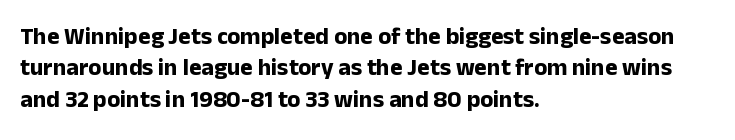
Caption: standard tracking, unaltered. In CSS terms this would be text-align: left. Unlike italic type, these characters show no tilt at all. A dark, heavy texture on the line: the type is bold.
